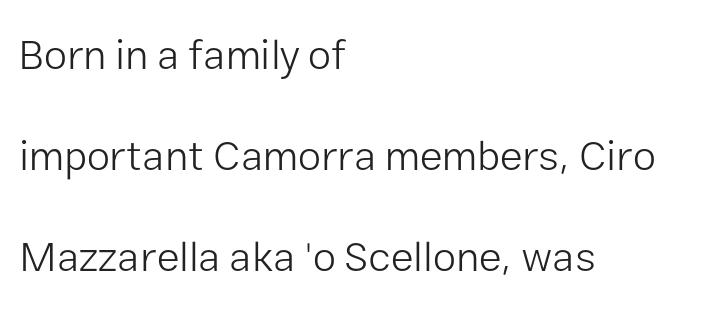
Is this a fixed-width face? No — the glyphs have proportional, varying widths. Successive baselines arrive slowly, with a big drop between each. Heft: none added — not bold. The glyphs are unaccompanied by any horizontal stroke below them. The letters stand straight up with perfectly vertical stems.
